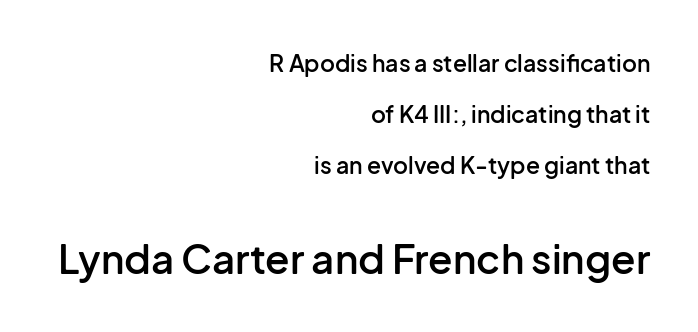
{"serif": "no", "italic": "no", "bold": "semi", "weight": "semibold", "width": "normal", "stroke_contrast": "low", "x_height": "medium", "monospaced": "no", "underline": "no", "align": "right", "line_spacing": "loose", "line_spacing_ratio": 2.21, "letter_spacing": "normal", "letter_spacing_em": 0.0, "larger_block": "second", "size_ratio": 1.74, "glyph_px": 40}
